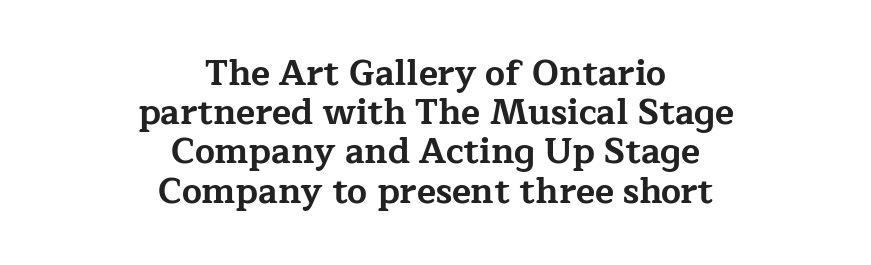
The image shows 35 px bold, wide serif type, upright; set centered, tight line spacing (1.12x), normal letter spacing, not underlined; low stroke contrast and a medium x-height.
